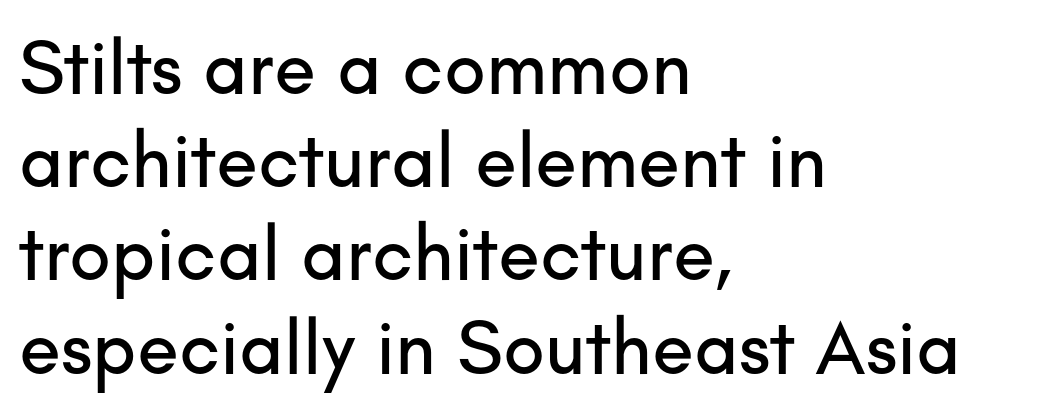
{"serif": "no", "italic": "no", "width": "normal", "stroke_contrast": "low", "x_height": "small", "monospaced": "no", "underline": "no", "align": "left", "line_spacing_ratio": 1.21, "letter_spacing": "normal", "letter_spacing_em": 0.0, "glyph_px": 77}
